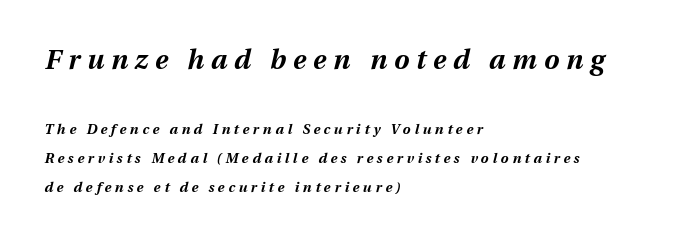
Q: Is the text bold? A: Yes.
Q: Is the text italic (slanted)? A: Yes, it leans right by about 12 degrees.
Q: Is the text underlined? A: No.
Q: How is the paragraph aligned? A: Left-aligned.
Q: Is the spacing between letters normal or unusually wide? A: Unusually wide.
Q: Is the spacing between lines tight, normal or loose? A: Loose.
Q: Which block of text is set in a larger size, the first (top) or the second (bottom)? A: The first (top) one.
